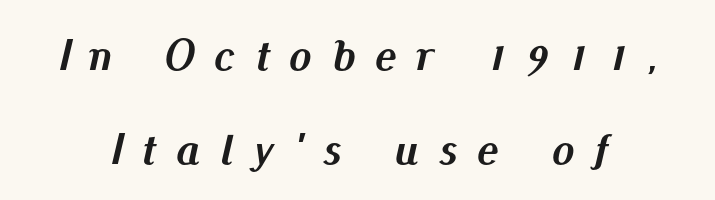
The space between consecutive lines is lavish. Compared with an ordinary text face, these strokes are far heavier — a full bold. The typography opts for an oblique posture over an upright one. The tracking jumps out immediately: characters are airy and widely separated.
